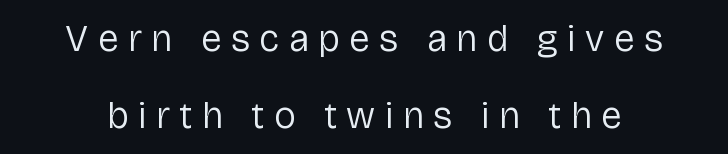
Loose tracking; the words dissolve into strings of separated letters. A sans-serif font was chosen for this passage. The glyphs are unaccompanied by any horizontal stroke below them. This reads as an unemphasized weight, regular at the heaviest.
